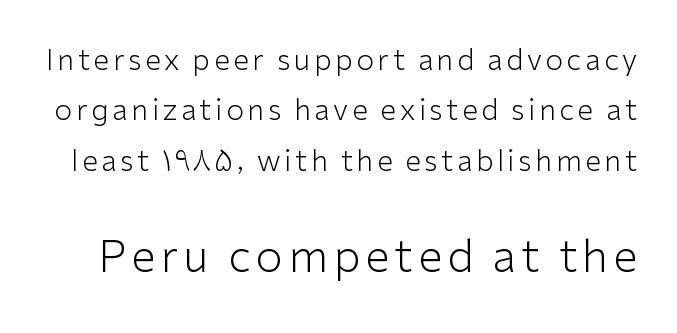
Block two is the big one; block one sits smaller above it. Stroke terminals: plain, sans-serif. Do the characters align in a grid? No, the font is proportional. The axis of the letterforms is exactly vertical. This reads as an unemphasized weight, regular at the heaviest.
